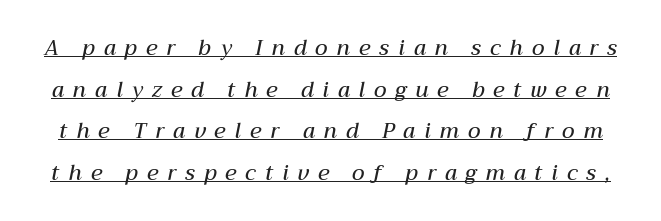
Observe the wide spacing: letters keep a clear distance from each other. Each new line begins a long way beneath the previous one. The face used here appears with an underline applied. Is the type slanted? Yes — the strokes lean at a clear angle. On the weight axis this lands at semibold, roughly 600.
